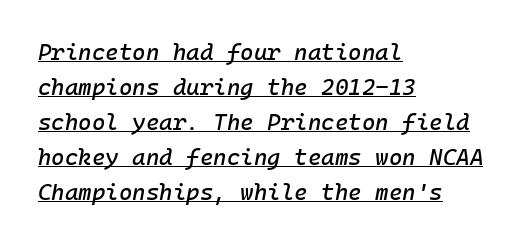
The image shows 23 px text type, italic (leaning right); set left-aligned, normal line spacing (1.52x), normal letter spacing, underlined.
